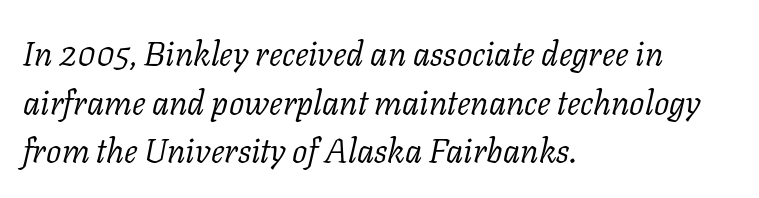
Spacing verdict: proportional, widths tailored to each character. Observe the serifs anchoring each vertical stroke in this sample. The block of text has a typical density, with ordinary space between rows. No heavy texture on the line: the type isn't bold. The string is rendered with underlining switched off. Here the glyphs are tracked normally, forming tight word shapes.
